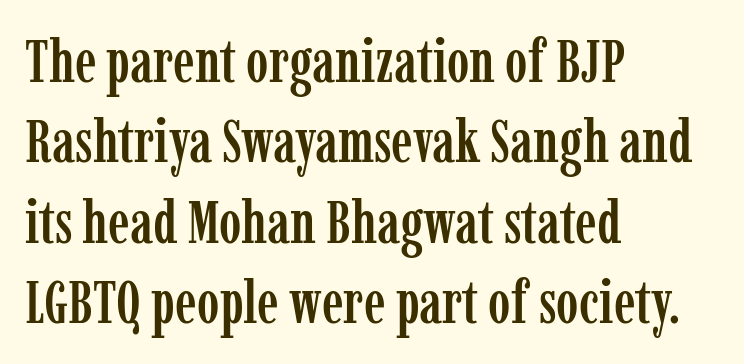
Q: Is the text italic (slanted)? A: No, it is upright.
Q: Is the typeface a serif or a sans-serif typeface? A: Serif.
Q: Is the text underlined? A: No.
Q: How is the paragraph aligned? A: Left-aligned.
Q: Is the spacing between letters normal or unusually wide? A: Normal.
Q: Is the spacing between lines tight, normal or loose? A: Normal.
Q: Width (condensed, normal, or wide)? A: Condensed.
Q: Stroke contrast? A: Low.
Q: x-height? A: Medium.
Q: Monospaced? A: No.
